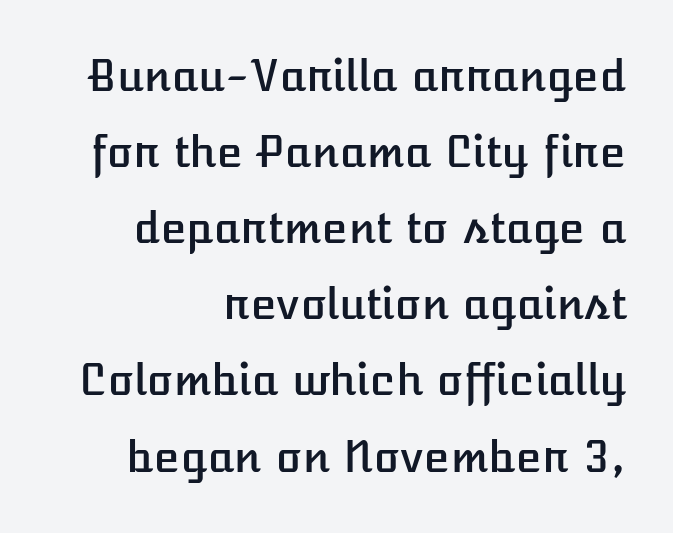
{"italic": "no", "width": "normal", "stroke_contrast": "low", "x_height": "medium", "monospaced": "no", "underline": "no", "align": "right", "line_spacing_ratio": 1.77, "letter_spacing": "normal", "letter_spacing_em": 0.0, "glyph_px": 43}
